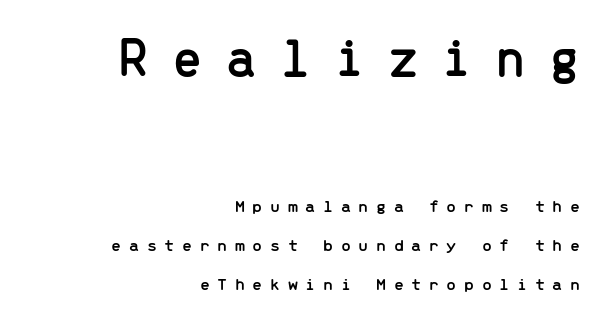
These lines are composed in type without serifs. Is the lower block the larger one? No — the upper block carries the bigger type. Plain, unruled lines of type. Upright lettering throughout. A flush-right, rag-left setting is used for this passage.
